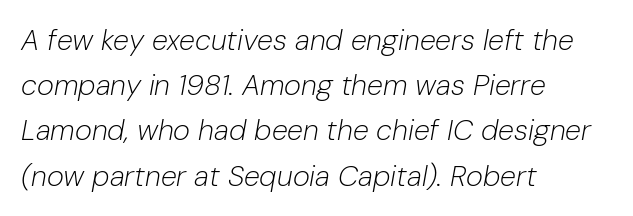
The letters are slanted; this is an italic face. The font is comparable to plain body text, perhaps lighter. Observe the ordinary spacing: letters are neighbours, not strangers. The designer left line spacing at the default. This sample has the flowing, uneven cadence of proportional lettering. Line beginnings align vertically; line endings do not.
